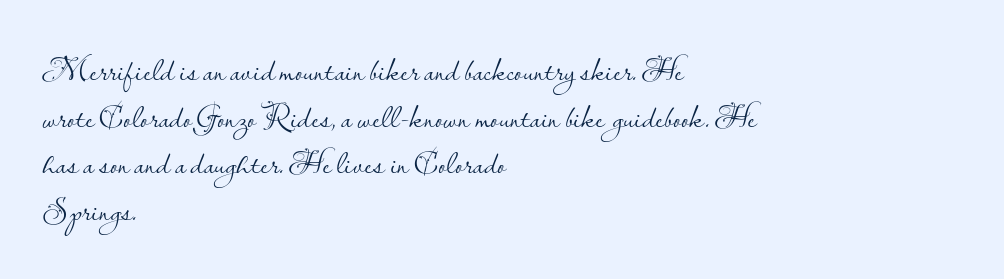
Q: Is the text bold? A: No.
Q: Is the text italic (slanted)? A: Yes.
Q: Is the typeface a serif or a sans-serif typeface? A: Sans-serif.
Q: Is the text underlined? A: No.
Q: How is the paragraph aligned? A: Left-aligned.
Q: Is the spacing between letters normal or unusually wide? A: Normal.
Q: Is the spacing between lines tight, normal or loose? A: Normal.
Q: Width (condensed, normal, or wide)? A: Normal.
Q: Stroke contrast? A: Low.
Q: x-height? A: Small.
Q: Monospaced? A: No.
